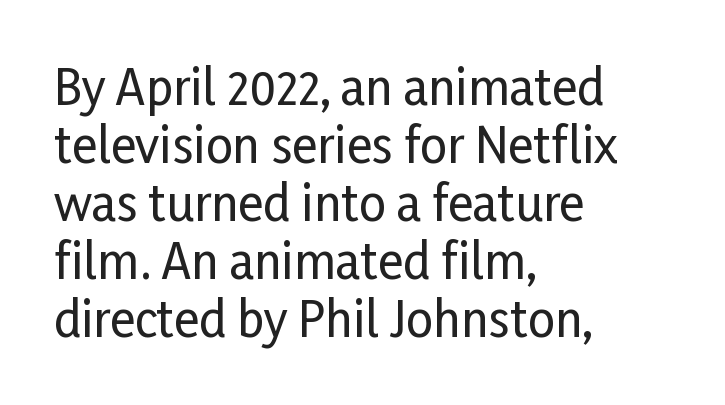
Q: Is the text italic (slanted)? A: No, it is upright.
Q: Is the typeface a serif or a sans-serif typeface? A: Sans-serif.
Q: Is the text underlined? A: No.
Q: How is the paragraph aligned? A: Left-aligned.
Q: Is the spacing between letters normal or unusually wide? A: Normal.
Q: Width (condensed, normal, or wide)? A: Condensed.
Q: Stroke contrast? A: Low.
Q: x-height? A: Medium.
Q: Monospaced? A: No.
